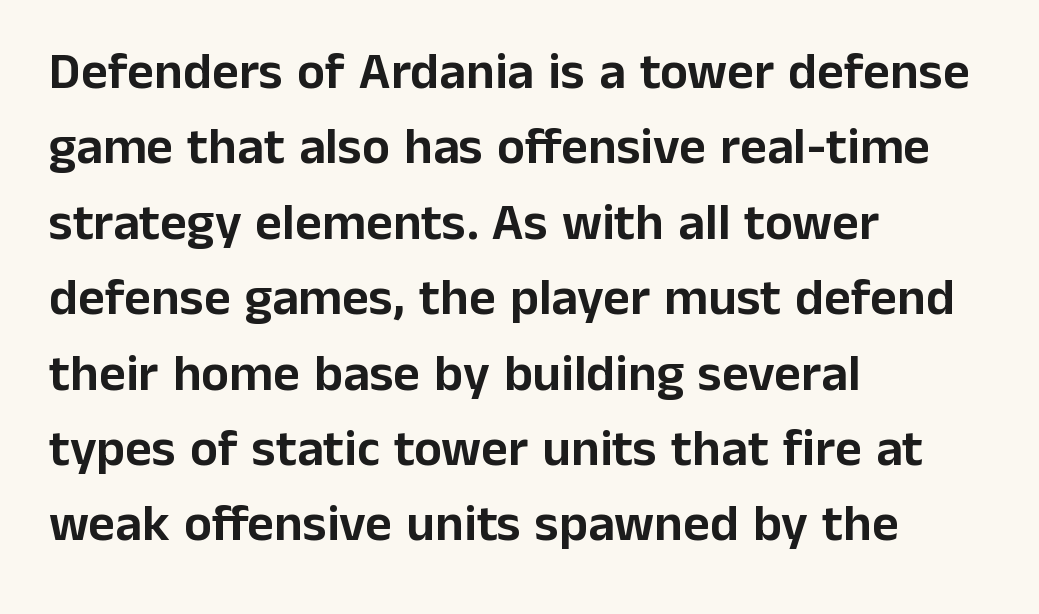
The passage shown stacks its lines at a standard gap. A typesetter would call this proportional, since set widths differ per character. A roman cut, with each character standing at attention. Only glyphs here, with clear space below each row.
